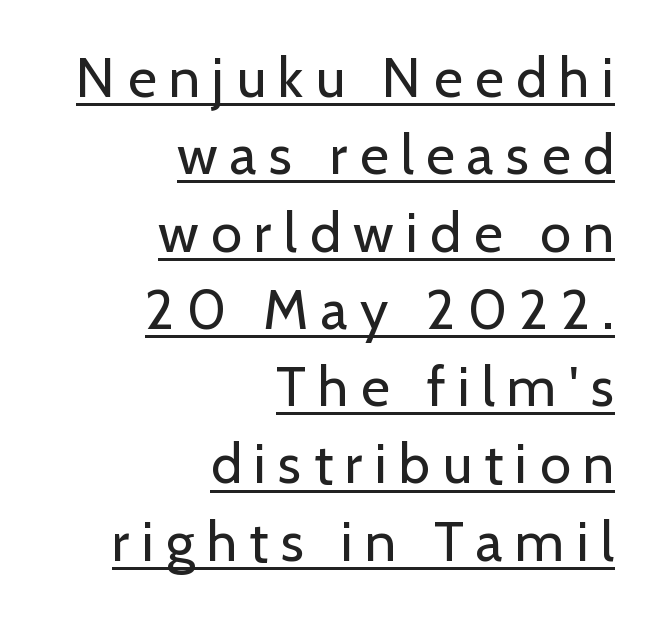
Q: Is the text bold? A: No.
Q: Is the text italic (slanted)? A: No, it is upright.
Q: Is the typeface a serif or a sans-serif typeface? A: Sans-serif.
Q: Is the text underlined? A: Yes.
Q: How is the paragraph aligned? A: Right-aligned.
Q: Is the spacing between letters normal or unusually wide? A: Unusually wide.
Q: Is the spacing between lines tight, normal or loose? A: Normal.
Q: Width (condensed, normal, or wide)? A: Normal.
Q: Stroke contrast? A: Low.
Q: x-height? A: Medium.
Q: Monospaced? A: No.
